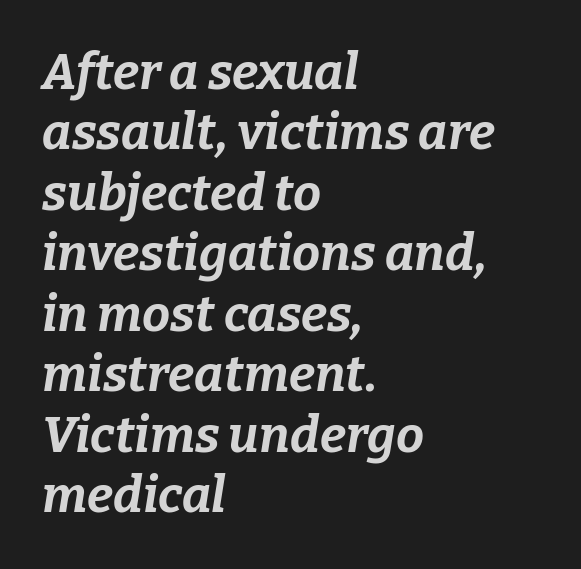
{"italic": "yes", "lean": "right", "slant_degrees": 9, "bold": "yes", "weight": "bold", "width": "normal", "stroke_contrast": "low", "x_height": "medium", "monospaced": "no", "underline": "no", "align": "left", "line_spacing_ratio": 1.21, "letter_spacing": "normal", "letter_spacing_em": 0.0, "glyph_px": 50}
